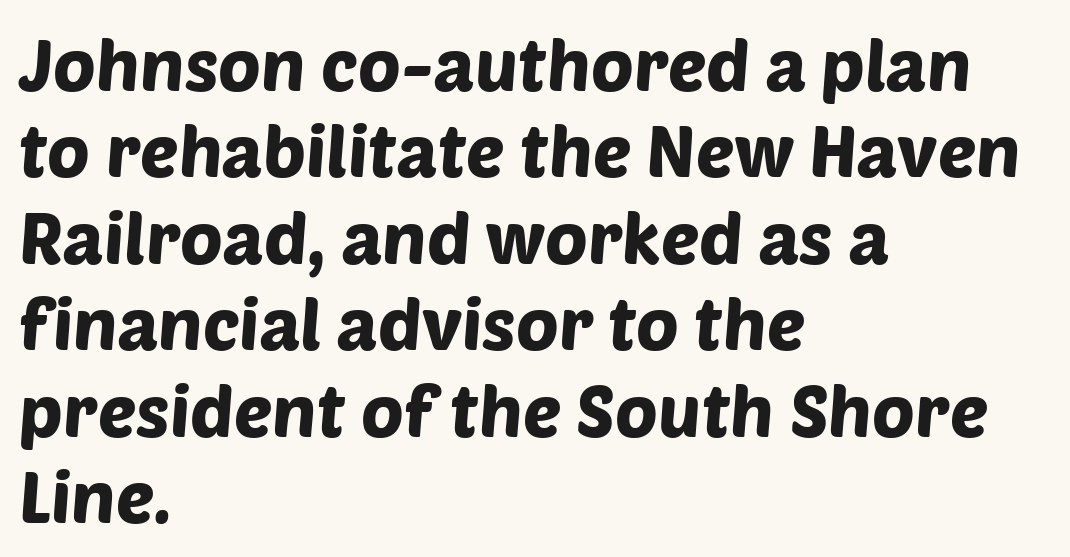
The image shows 72 px sans-serif type; set left-aligned, line spacing 1.2x, normal letter spacing, not underlined; low stroke contrast and a large x-height.
